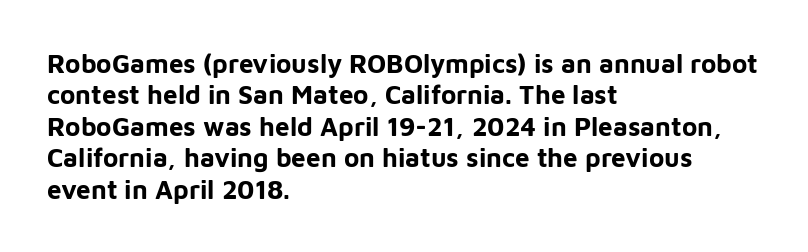
The image shows 26 px bold type, upright; set left-aligned, line spacing 1.21x, normal letter spacing, not underlined.
